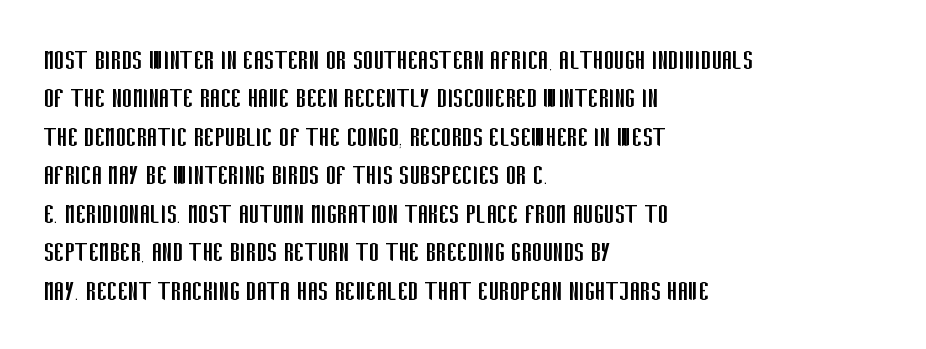
{"serif": "no", "italic": "no", "bold": "no", "weight": "regular", "width": "condensed", "stroke_contrast": "low", "x_height": "large", "monospaced": "no", "underline": "no", "align": "left", "line_spacing_ratio": 1.24, "letter_spacing": "normal", "letter_spacing_em": 0.0, "glyph_px": 31}
